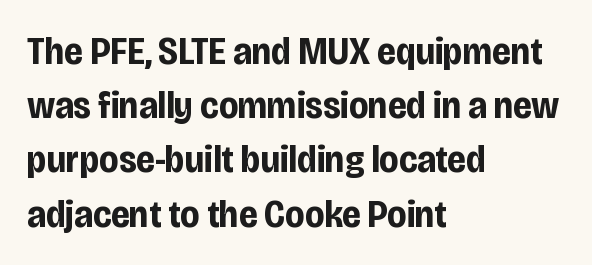
Q: Is the text bold? A: Yes.
Q: Is the text italic (slanted)? A: No, it is upright.
Q: Is the typeface a serif or a sans-serif typeface? A: Sans-serif.
Q: Is the text underlined? A: No.
Q: How is the paragraph aligned? A: Left-aligned.
Q: Is the spacing between letters normal or unusually wide? A: Normal.
Q: Is the spacing between lines tight, normal or loose? A: Normal.
Q: Width (condensed, normal, or wide)? A: Condensed.
Q: Stroke contrast? A: Low.
Q: x-height? A: Large.
Q: Monospaced? A: No.
